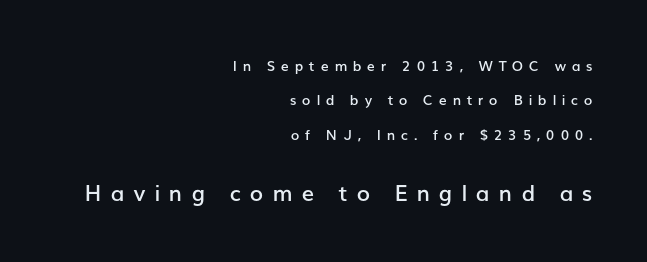
Each new line begins a long way beneath the previous one. This is the regular roman posture of the typeface. Only glyphs here, with clear space below each row. Observe the wide spacing: letters keep a clear distance from each other. The typesetter chose a ragged-left arrangement here. Does the weight exceed regular? Yes, but only to semibold.
